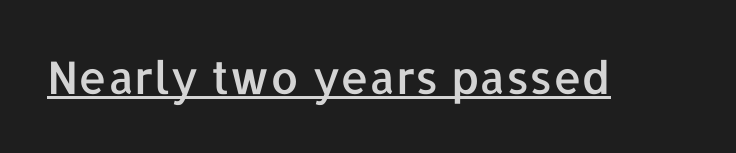
The image shows 45 px sans-serif type, upright; set normal letter spacing, underlined; low stroke contrast and a medium x-height.
